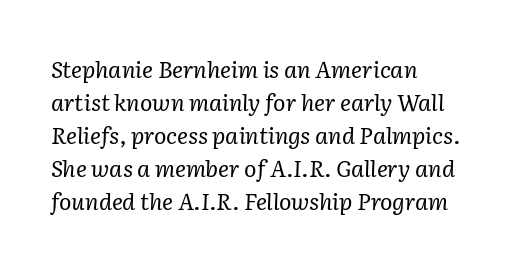
{"italic": "yes", "lean": "right", "slant_degrees": 2, "bold": "no", "underline": "no", "align": "left", "line_spacing": "normal", "line_spacing_ratio": 1.43, "letter_spacing": "normal", "letter_spacing_em": 0.0, "glyph_px": 23}
